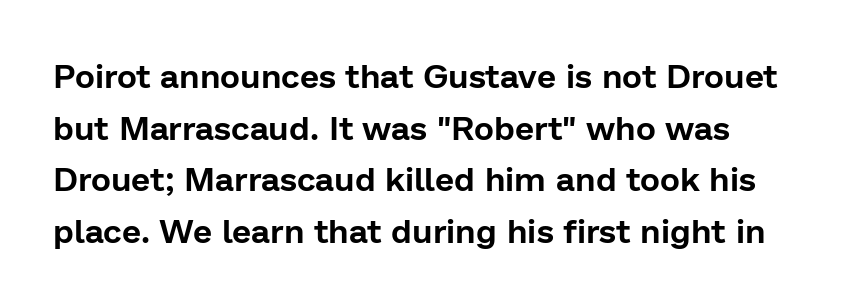
Note the varied advance widths — an 'i' is clearly narrower than an 'm'. The words here are not underlined. Students, note that the glyphs here touch the page at normal intervals. Classification — sans serif. The ragged edge is on the right, which tells us the setting is flush left.
